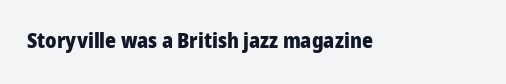
The letterforms sit shoulder to shoulder at normal distance. These lines were composed using upright roman letters. Check the space under the baseline: it is left empty. The sample has been set heavy, in full bold.
